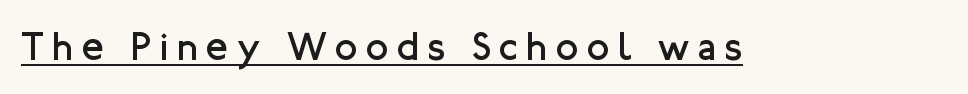
The image shows 40 px regular-weight sans-serif type, upright; set unusually wide letter spacing (+0.22 em), underlined; low stroke contrast and a medium x-height.
